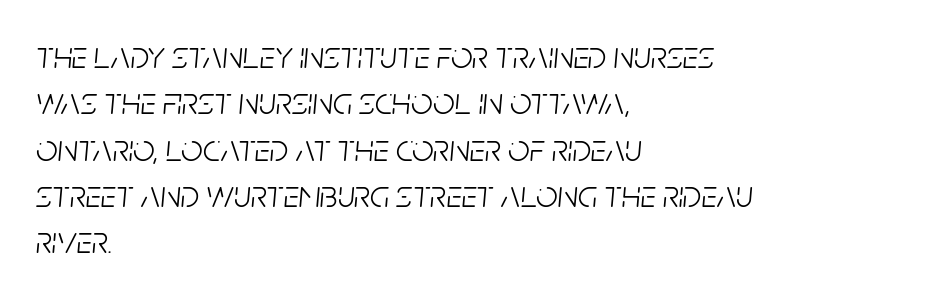
The image shows 38 px light, condensed type, italic (leaning right); set left-aligned, line spacing 1.22x, normal letter spacing, not underlined; low stroke contrast and a large x-height.
